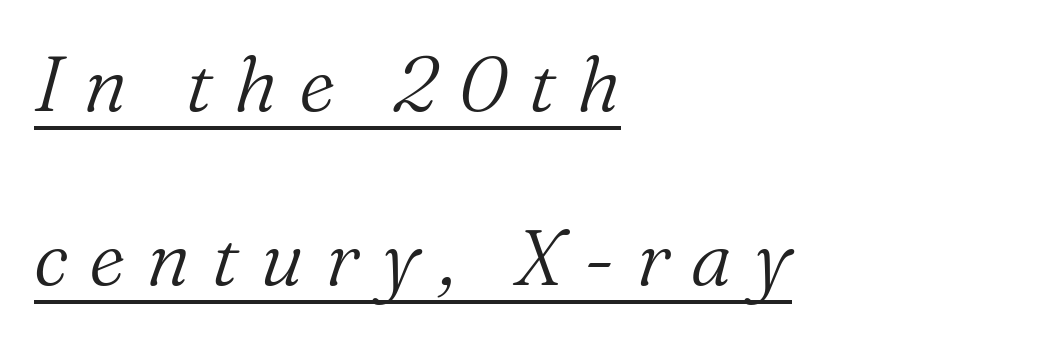
{"serif": "yes", "italic": "yes", "lean": "right", "slant_degrees": 16, "bold": "no", "weight": "light", "width": "normal", "stroke_contrast": "medium", "x_height": "medium", "monospaced": "no", "underline": "yes", "align": "left", "line_spacing": "loose", "line_spacing_ratio": 2.23, "letter_spacing": "wide", "letter_spacing_em": 0.27, "glyph_px": 78}
